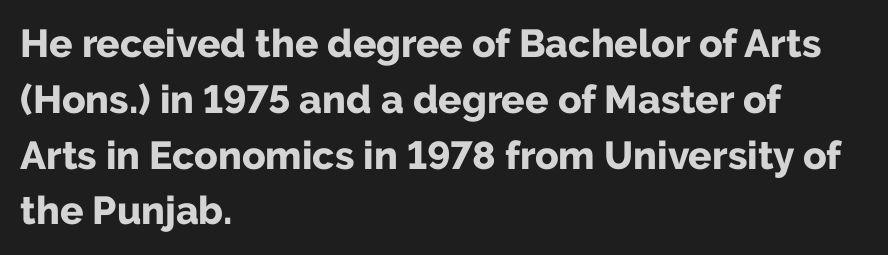
The image shows 39 px bold sans-serif type, upright; set left-aligned, normal line spacing (1.43x), normal letter spacing, not underlined; low stroke contrast and a medium x-height.
